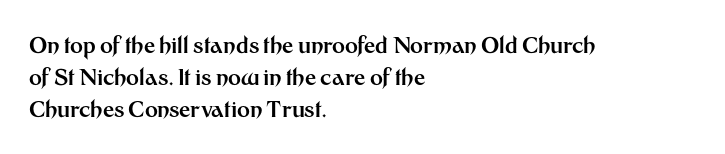
The image shows 22 px bold type, upright; set left-aligned, normal line spacing (1.45x), normal letter spacing, not underlined.
